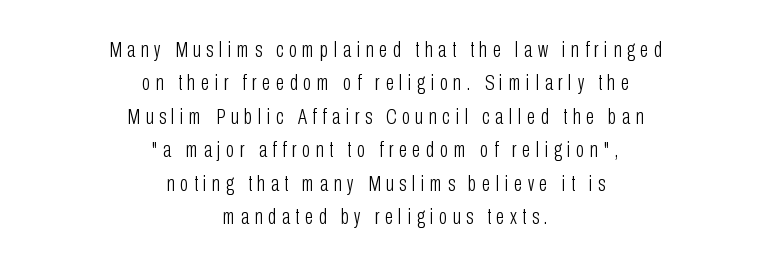
{"italic": "no", "bold": "no", "underline": "no", "align": "center", "line_spacing": "normal", "line_spacing_ratio": 1.52, "letter_spacing": "wide", "letter_spacing_em": 0.25, "glyph_px": 22}
